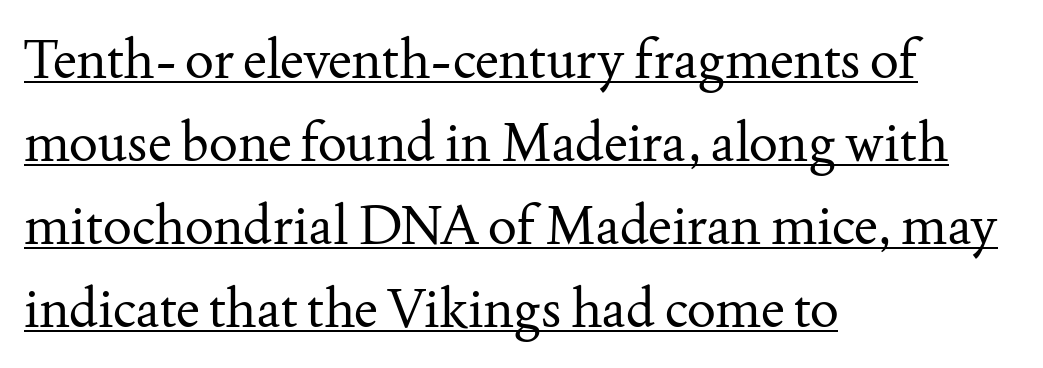
{"serif": "yes", "italic": "no", "bold": "no", "weight": "regular", "width": "normal", "stroke_contrast": "medium", "x_height": "small", "monospaced": "no", "underline": "yes", "align": "left", "line_spacing": "normal", "line_spacing_ratio": 1.54, "letter_spacing": "normal", "letter_spacing_em": 0.0, "glyph_px": 54}
